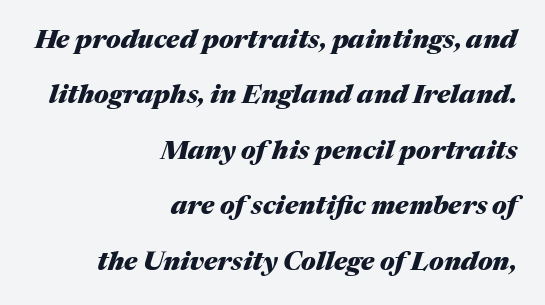
The image shows 26 px bold type, italic (leaning right); set right-aligned, loose line spacing (2.13x), normal letter spacing, not underlined.
